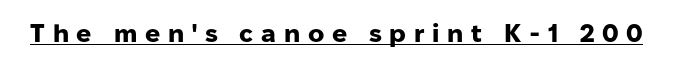
{"italic": "no", "bold": "yes", "underline": "yes", "letter_spacing": "wide", "letter_spacing_em": 0.31, "glyph_px": 25}
